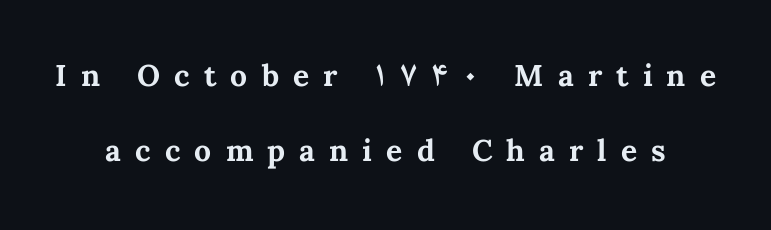
The image shows 30 px bold type, upright; set loose line spacing (2.49x), unusually wide letter spacing (+0.47 em), not underlined; medium stroke contrast and a medium x-height.
